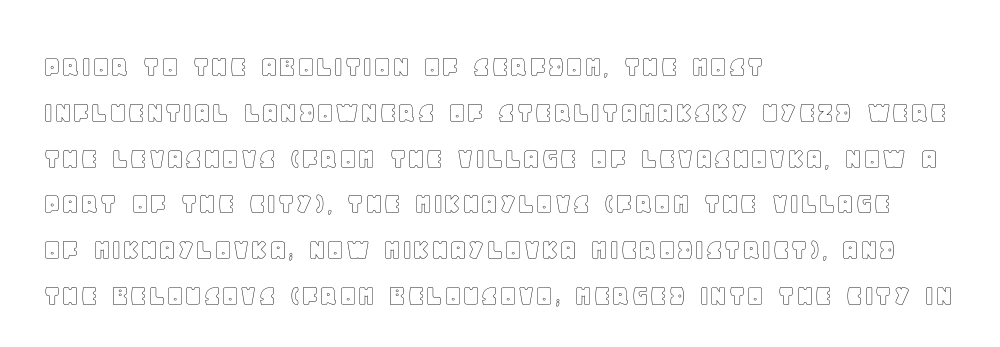
The image shows 32 px text type, upright; set left-aligned, normal line spacing (1.43x), normal letter spacing, not underlined; a large x-height.
